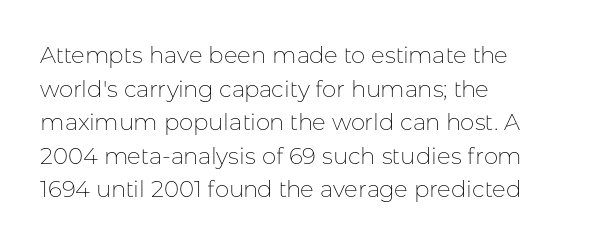
The image shows 23 px text type, upright; set left-aligned, normal line spacing (1.46x), normal letter spacing, not underlined.
